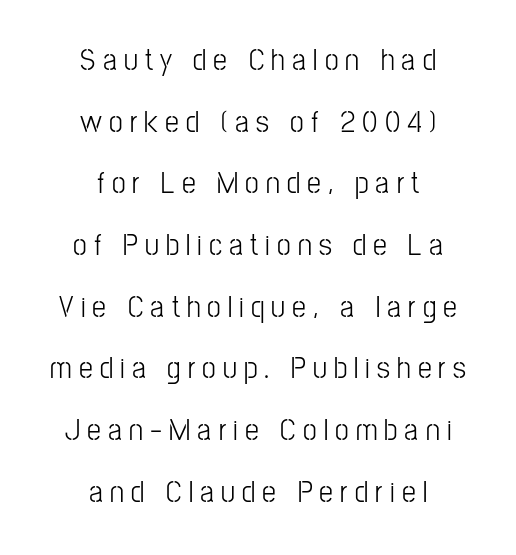
Q: Is the text bold? A: No.
Q: Is the text italic (slanted)? A: No, it is upright.
Q: Is the typeface a serif or a sans-serif typeface? A: Sans-serif.
Q: Is the text underlined? A: No.
Q: How is the paragraph aligned? A: Centered.
Q: Is the spacing between letters normal or unusually wide? A: Unusually wide.
Q: Is the spacing between lines tight, normal or loose? A: Loose.
Q: Width (condensed, normal, or wide)? A: Condensed.
Q: Stroke contrast? A: Low.
Q: x-height? A: Medium.
Q: Monospaced? A: No.
